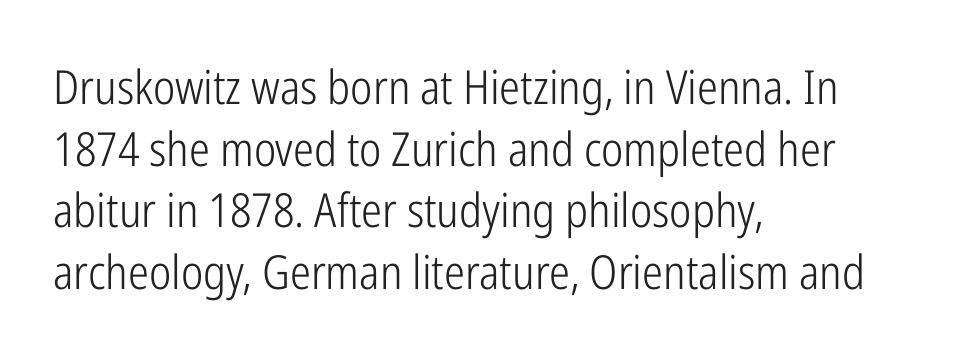
Bold? No — there's no thickening of the strokes. Words float on clear page, feet unadorned. This is sans-serif lettering, the kind often seen on screens and signage. The face used here is proportionally spaced, like ordinary book or web type.
